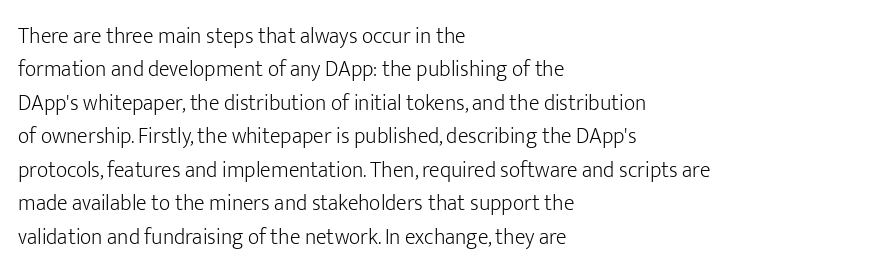
Q: Is the text bold? A: No.
Q: Is the text italic (slanted)? A: No, it is upright.
Q: Is the text underlined? A: No.
Q: How is the paragraph aligned? A: Left-aligned.
Q: Is the spacing between letters normal or unusually wide? A: Normal.
Q: Is the spacing between lines tight, normal or loose? A: Normal.
